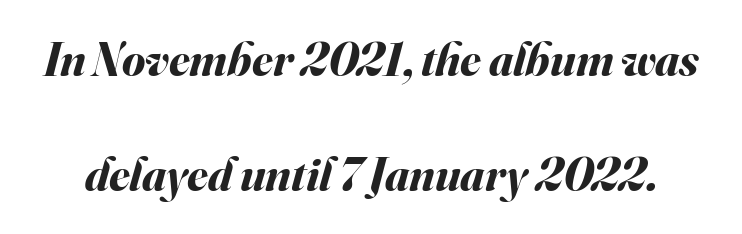
Q: Is the text bold? A: Yes.
Q: Is the text italic (slanted)? A: Yes, it leans right by about 16 degrees.
Q: Is the text underlined? A: No.
Q: Is the spacing between letters normal or unusually wide? A: Normal.
Q: Is the spacing between lines tight, normal or loose? A: Loose.
Q: Width (condensed, normal, or wide)? A: Normal.
Q: Stroke contrast? A: Medium.
Q: x-height? A: Small.
Q: Monospaced? A: No.
